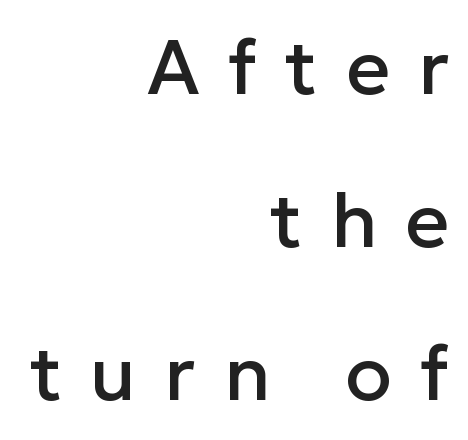
Q: Is the text italic (slanted)? A: No, it is upright.
Q: Is the typeface a serif or a sans-serif typeface? A: Sans-serif.
Q: Is the text underlined? A: No.
Q: How is the paragraph aligned? A: Right-aligned.
Q: Is the spacing between letters normal or unusually wide? A: Unusually wide.
Q: Is the spacing between lines tight, normal or loose? A: Loose.
Q: Width (condensed, normal, or wide)? A: Normal.
Q: Stroke contrast? A: Low.
Q: x-height? A: Medium.
Q: Monospaced? A: No.
